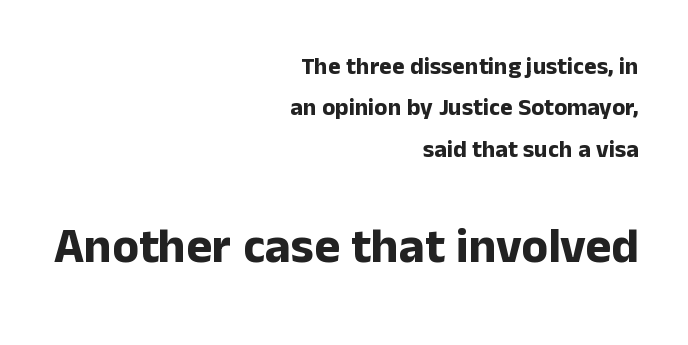
The image shows 49 px bold sans-serif type, upright; set right-aligned, line spacing 1.72x, normal letter spacing, not underlined; the second (bottom) block is 2.04x larger; low stroke contrast and a medium x-height.
